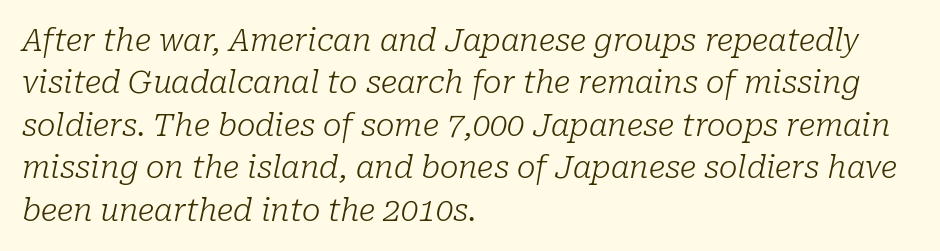
Q: Is the text bold? A: No.
Q: Is the text italic (slanted)? A: Yes, it leans right by about 10 degrees.
Q: Is the typeface a serif or a sans-serif typeface? A: Serif.
Q: Is the text underlined? A: No.
Q: How is the paragraph aligned? A: Left-aligned.
Q: Is the spacing between letters normal or unusually wide? A: Normal.
Q: Is the spacing between lines tight, normal or loose? A: Normal.
Q: Width (condensed, normal, or wide)? A: Normal.
Q: Stroke contrast? A: Low.
Q: x-height? A: Medium.
Q: Monospaced? A: No.
